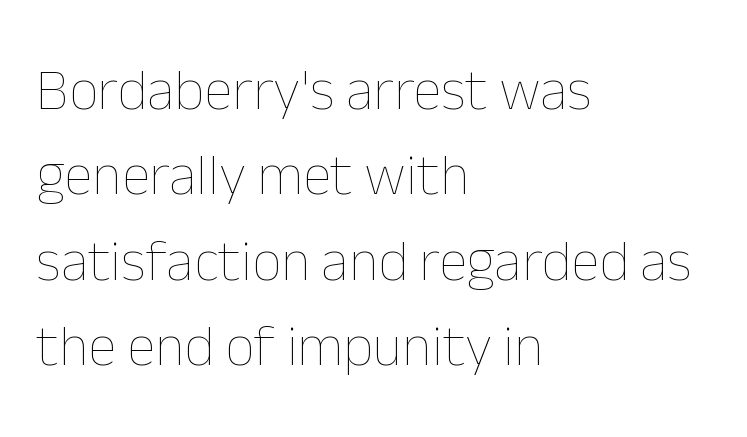
{"italic": "no", "bold": "no", "weight": "thin", "width": "normal", "stroke_contrast": "low", "x_height": "medium", "monospaced": "no", "underline": "no", "align": "left", "line_spacing": "normal", "line_spacing_ratio": 1.47, "letter_spacing": "normal", "letter_spacing_em": 0.0, "glyph_px": 58}
